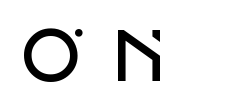
Looks like regular typesetting: each glyph gets only the width it needs. No feet cap the strokes, marking this as sans-serif type. A somewhat darkened texture: the type is semibold rather than bold. Bare-footed words on every line.
